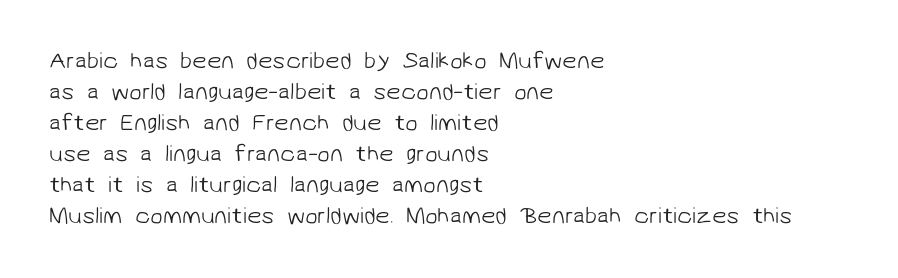
The vertical gap from one line to the next is medium. The letterforms sit at book weight or below. Underline: absent. All the whitespace from short lines collects on the right. The type is set solid horizontally, with unmodified tracking.
